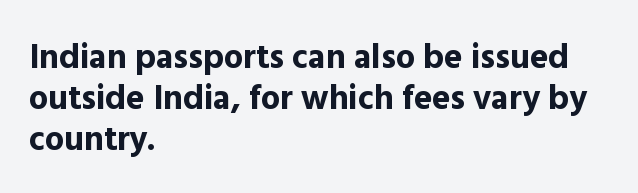
{"serif": "no", "italic": "no", "bold": "yes", "weight": "bold", "width": "normal", "x_height": "medium", "monospaced": "no", "underline": "no", "align": "left", "line_spacing_ratio": 1.21, "letter_spacing": "normal", "letter_spacing_em": 0.0, "glyph_px": 34}
